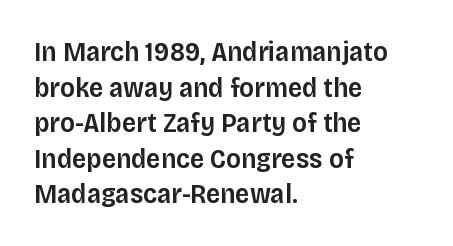
{"serif": "no", "italic": "no", "bold": "semi", "weight": "semibold", "width": "normal", "stroke_contrast": "low", "x_height": "large", "monospaced": "no", "underline": "no", "align": "left", "line_spacing": "normal", "line_spacing_ratio": 1.27, "letter_spacing": "normal", "letter_spacing_em": 0.0, "glyph_px": 28}
